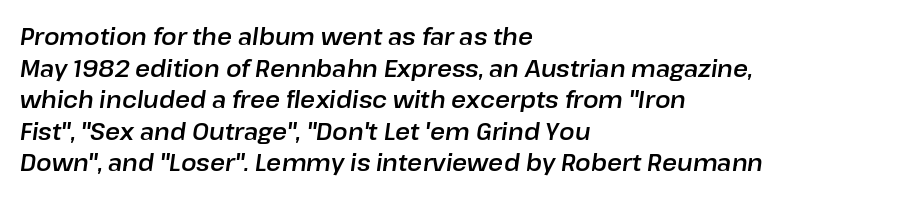
Q: Is the text italic (slanted)? A: Yes, it leans right by about 8 degrees.
Q: Is the text underlined? A: No.
Q: How is the paragraph aligned? A: Left-aligned.
Q: Is the spacing between letters normal or unusually wide? A: Normal.
Q: Is the spacing between lines tight, normal or loose? A: Normal.
